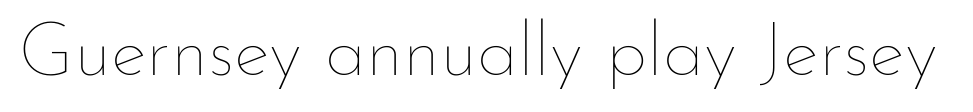
{"italic": "no", "bold": "no", "weight": "thin", "width": "normal", "stroke_contrast": "low", "x_height": "small", "monospaced": "no", "underline": "no", "letter_spacing": "normal", "letter_spacing_em": 0.0, "glyph_px": 76}
